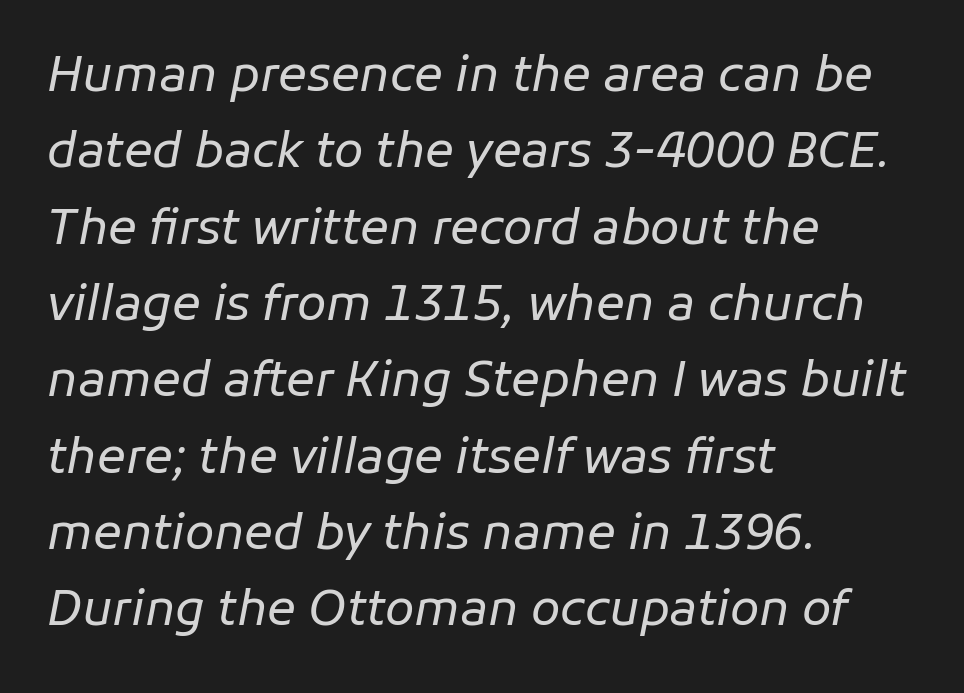
The image shows 48 px regular-weight type, italic (leaning right); set left-aligned, normal line spacing (1.59x), normal letter spacing, not underlined; low stroke contrast and a medium x-height.
